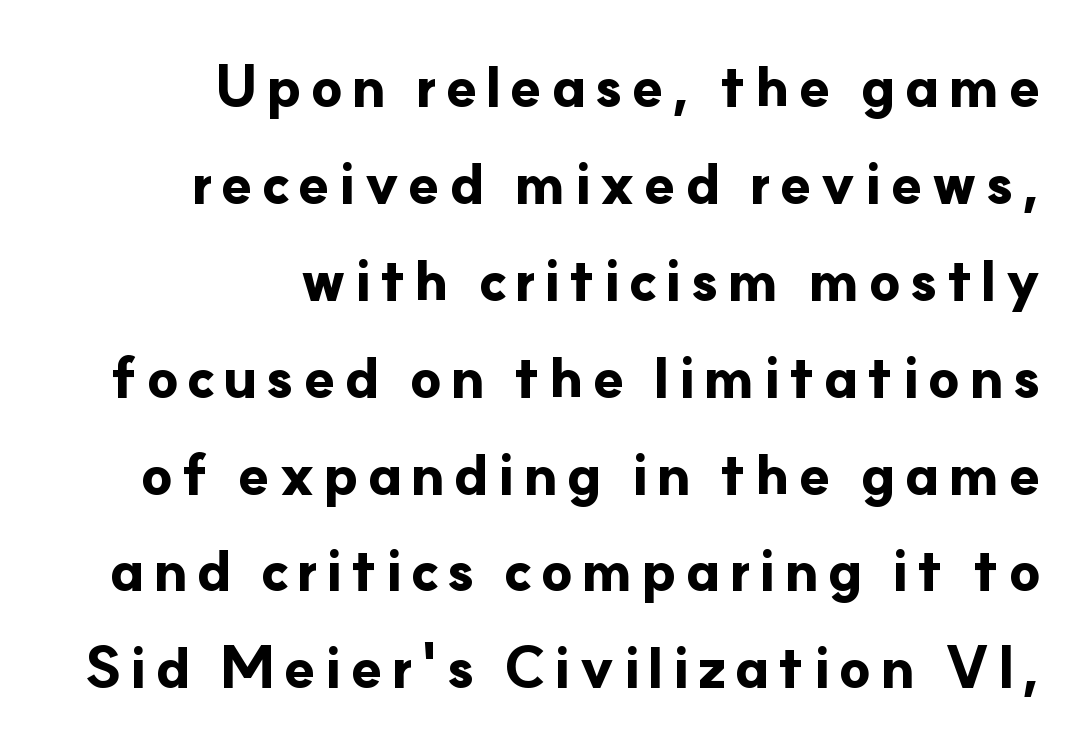
A dark, heavy texture on the line: the type is bold. Posture: upright roman. Summary of vertical rhythm: regular, with standard interline spacing. Is the block centered? No — it sits flush against the right margin. The text was rendered using a sans face with plain stroke endings. The foot of each line stays bare and open.
